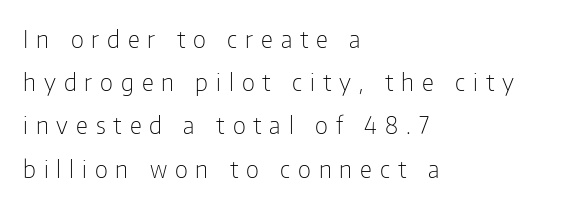
{"italic": "no", "bold": "no", "underline": "no", "align": "left", "line_spacing_ratio": 1.8, "letter_spacing": "wide", "letter_spacing_em": 0.33, "glyph_px": 24}
